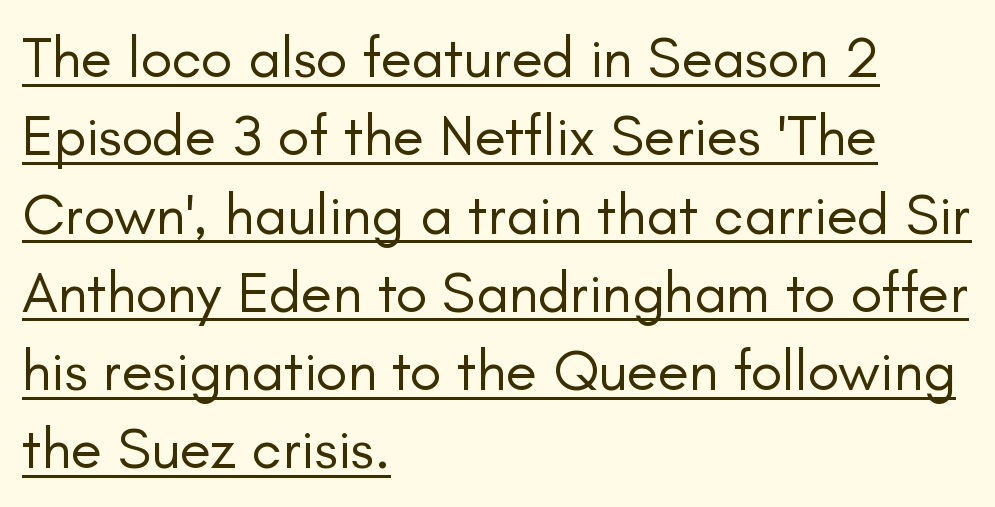
Looks like regular typesetting: each glyph gets only the width it needs. Does a line run under the words? Yes, clearly. A normal amount of white space separates one row of letters from the next. Ordinary non-slanted type is in use.
